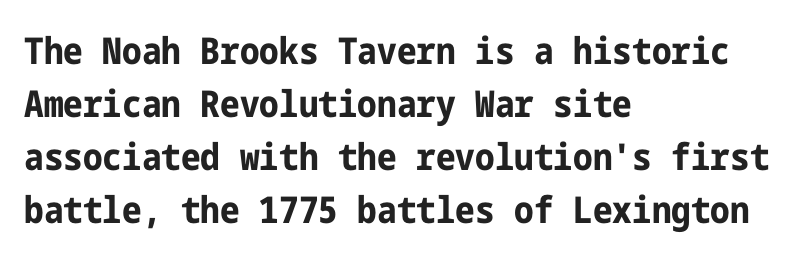
{"serif": "no", "italic": "no", "bold": "yes", "weight": "bold", "width": "condensed", "stroke_contrast": "low", "x_height": "medium", "underline": "no", "align": "left", "line_spacing": "normal", "line_spacing_ratio": 1.43, "letter_spacing": "normal", "letter_spacing_em": 0.0, "glyph_px": 37}
